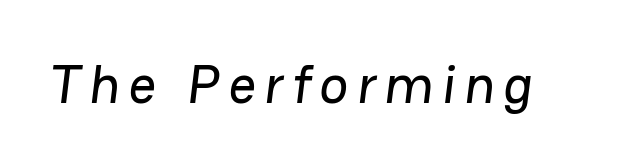
{"serif": "no", "width": "normal", "stroke_contrast": "low", "x_height": "medium", "monospaced": "no", "underline": "no", "glyph_px": 54}
